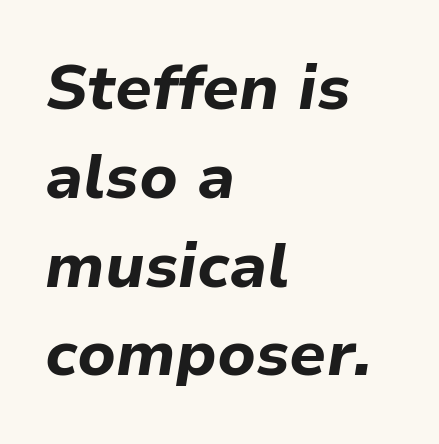
The image shows 63 px bold type, italic (leaning right); set left-aligned, normal line spacing (1.41x), normal letter spacing, not underlined; low stroke contrast and a medium x-height.
